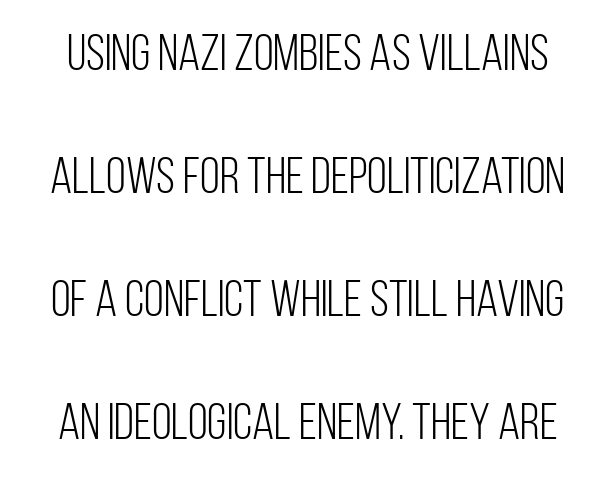
Words appear dense and cohesive because spacing is normal. Unbolded letterforms with no extra heft. Here the designer chose a conventional face with non-uniform glyph widths. The letters carry no serifs — their stems end cleanly without finishing strokes. You can tell it's not italic because the verticals are truly vertical. Horizontal bands of white between lines are thick stripes.
